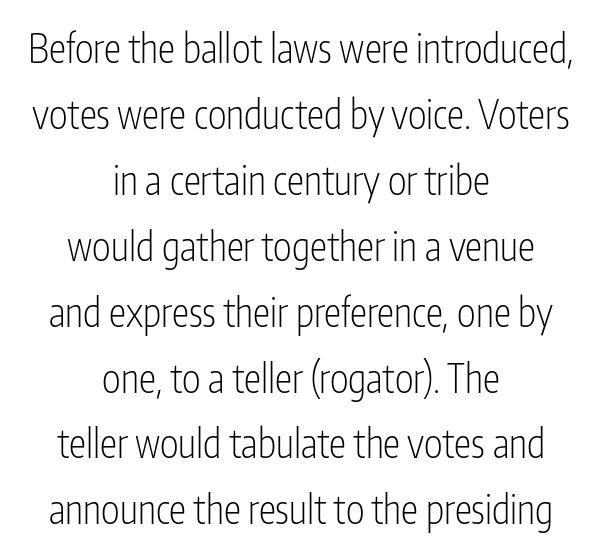
The image shows 39 px light, condensed sans-serif type, upright; set centered, normal line spacing (1.69x), normal letter spacing, not underlined; low stroke contrast and a medium x-height.
